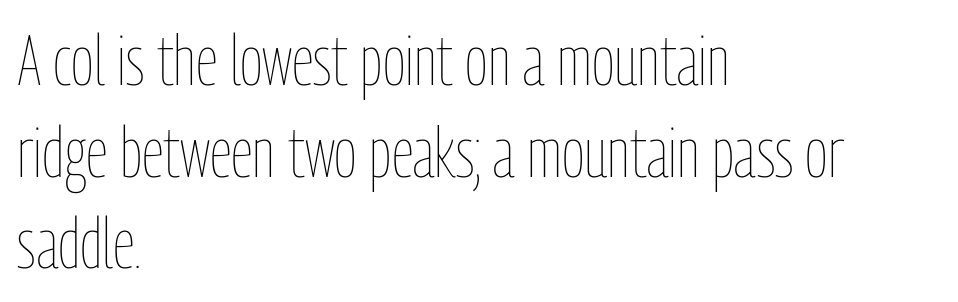
The lines in this sample share a left origin and differ only in where they stop. Is this a heavy cut? Hardly; it is regular or lighter. Rendered with straight, roman letterforms. Anything drawn beneath the words? Only blank space. Spacing verdict: proportional, widths tailored to each character.
